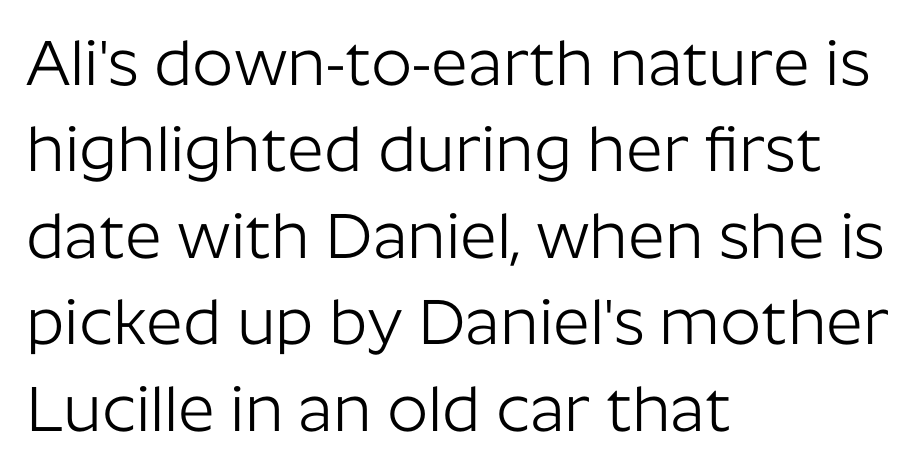
{"serif": "no", "italic": "no", "bold": "no", "weight": "light", "width": "normal", "stroke_contrast": "low", "x_height": "medium", "monospaced": "no", "underline": "no", "align": "left", "line_spacing": "normal", "line_spacing_ratio": 1.35, "letter_spacing": "normal", "letter_spacing_em": 0.0, "glyph_px": 64}
